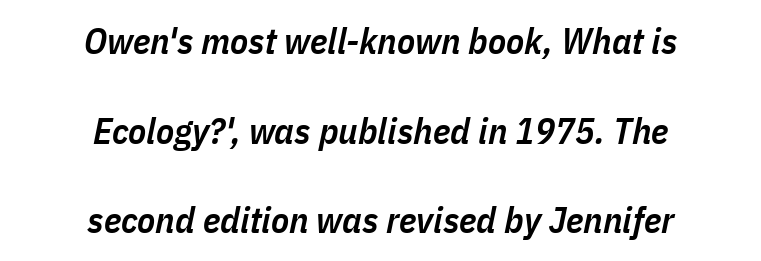
Q: Is the text bold? A: Semi-bold.
Q: Is the text italic (slanted)? A: Yes, it leans right by about 11 degrees.
Q: Is the text underlined? A: No.
Q: How is the paragraph aligned? A: Centered.
Q: Is the spacing between letters normal or unusually wide? A: Normal.
Q: Is the spacing between lines tight, normal or loose? A: Loose.
Q: Width (condensed, normal, or wide)? A: Condensed.
Q: Stroke contrast? A: Low.
Q: x-height? A: Medium.
Q: Monospaced? A: No.
